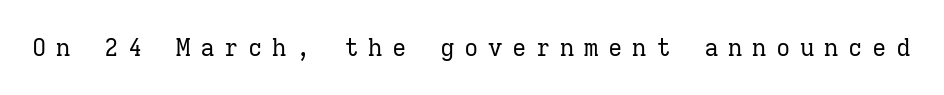
Q: Is the text bold? A: No.
Q: Is the text italic (slanted)? A: No, it is upright.
Q: Is the text underlined? A: No.
Q: Is the spacing between letters normal or unusually wide? A: Unusually wide.
